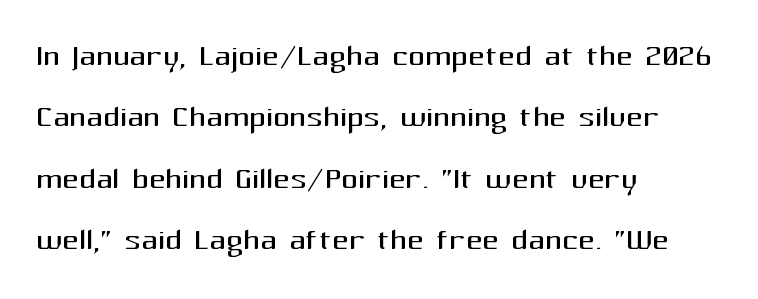
The image shows 41 px regular-weight sans-serif type, upright; set left-aligned, normal line spacing (1.5x), normal letter spacing, not underlined; medium stroke contrast and a medium x-height.
